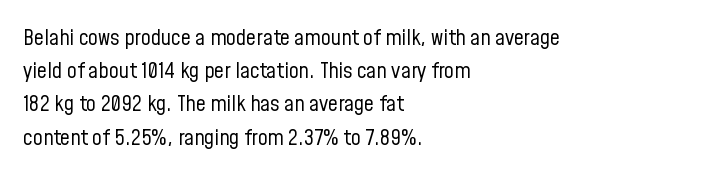
{"italic": "no", "bold": "no", "underline": "no", "align": "left", "line_spacing": "normal", "line_spacing_ratio": 1.51, "letter_spacing": "normal", "letter_spacing_em": 0.0, "glyph_px": 22}
